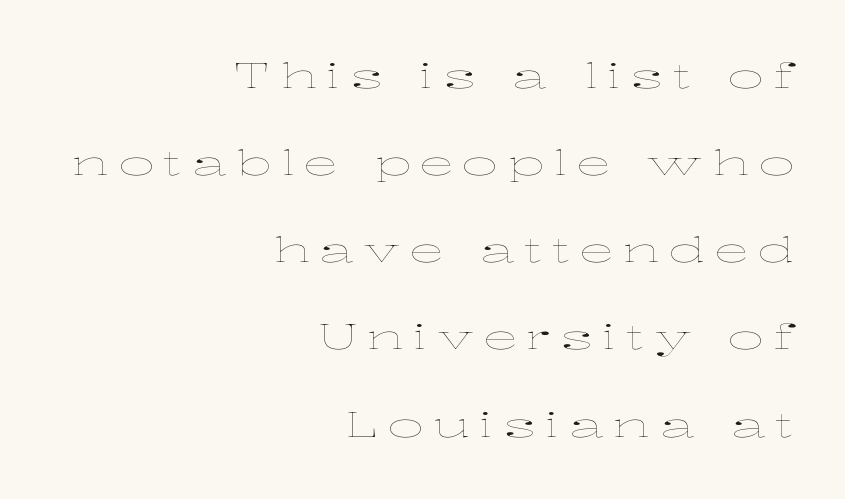
{"italic": "no", "bold": "no", "weight": "thin", "width": "wide", "stroke_contrast": "low", "x_height": "medium", "monospaced": "no", "underline": "no", "align": "right", "line_spacing": "loose", "line_spacing_ratio": 2.49, "letter_spacing": "wide", "letter_spacing_em": 0.27, "glyph_px": 35}
